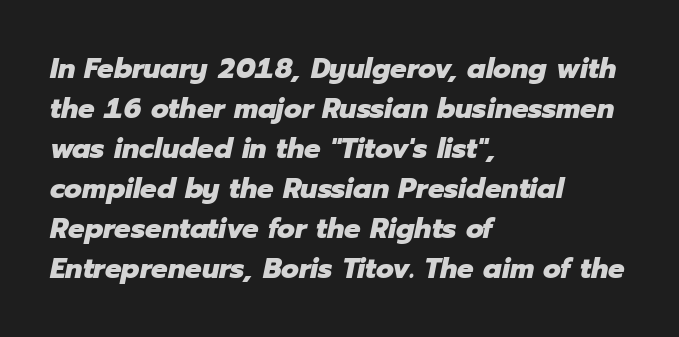
The image shows 29 px heavy type, italic (leaning right); set left-aligned, normal line spacing (1.38x), normal letter spacing, not underlined; low stroke contrast and a medium x-height.
